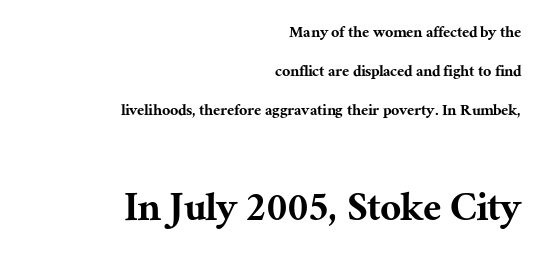
Q: Is the text italic (slanted)? A: No, it is upright.
Q: Is the typeface a serif or a sans-serif typeface? A: Serif.
Q: Is the text underlined? A: No.
Q: How is the paragraph aligned? A: Right-aligned.
Q: Is the spacing between letters normal or unusually wide? A: Normal.
Q: Is the spacing between lines tight, normal or loose? A: Loose.
Q: Which block of text is set in a larger size, the first (top) or the second (bottom)? A: The second (bottom) one.
Q: Width (condensed, normal, or wide)? A: Normal.
Q: Stroke contrast? A: Medium.
Q: x-height? A: Medium.
Q: Monospaced? A: No.
